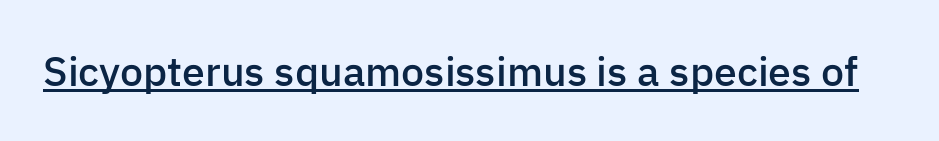
{"serif": "no", "italic": "no", "bold": "semi", "weight": "semibold", "width": "normal", "stroke_contrast": "low", "x_height": "medium", "monospaced": "no", "underline": "yes", "letter_spacing": "normal", "letter_spacing_em": 0.0, "glyph_px": 41}
